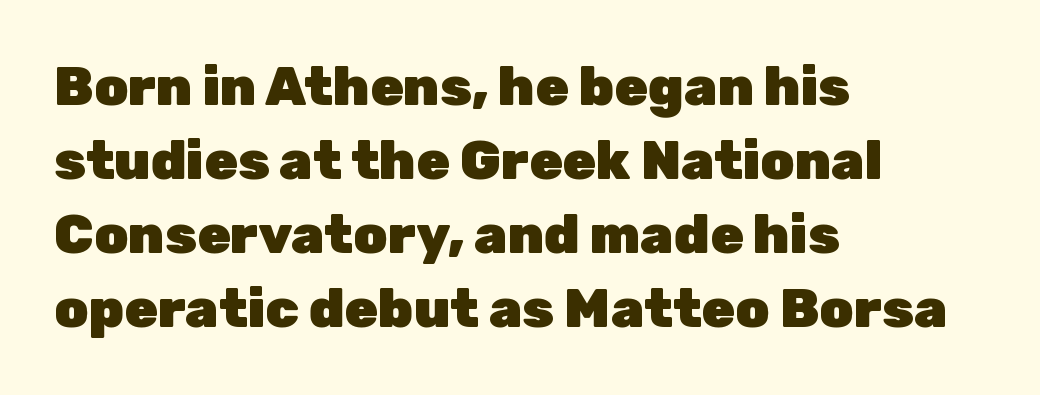
The image shows 54 px heavy sans-serif type, upright; set left-aligned, normal line spacing (1.37x), normal letter spacing, not underlined; low stroke contrast and a medium x-height.
